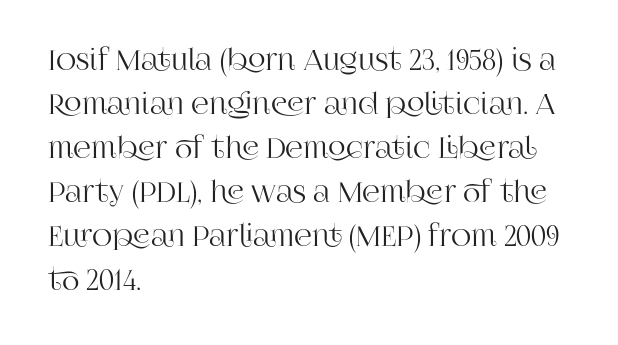
The image shows 28 px serif type, upright; set left-aligned, normal line spacing (1.57x), normal letter spacing, not underlined; high stroke contrast and a large x-height.
